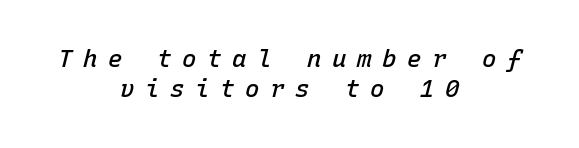
Every row of glyphs is offset so its center matches the block's center. A fair bit of extra ink — the face is semibold, not bold. The area under the type is left untouched. Quick note: interline space is typical. Yep, that's italic — everything's leaning. Students, note that the glyphs here are deliberately spaced far apart.
